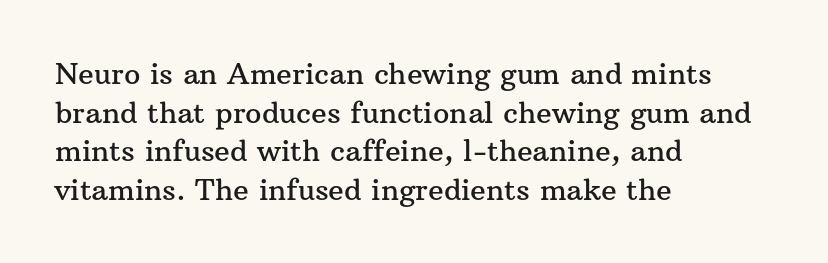
Q: Is the text italic (slanted)? A: No, it is upright.
Q: Is the typeface a serif or a sans-serif typeface? A: Serif.
Q: Is the text underlined? A: No.
Q: How is the paragraph aligned? A: Left-aligned.
Q: Is the spacing between letters normal or unusually wide? A: Normal.
Q: Is the spacing between lines tight, normal or loose? A: Normal.
Q: Width (condensed, normal, or wide)? A: Normal.
Q: Stroke contrast? A: Medium.
Q: x-height? A: Medium.
Q: Monospaced? A: No.
